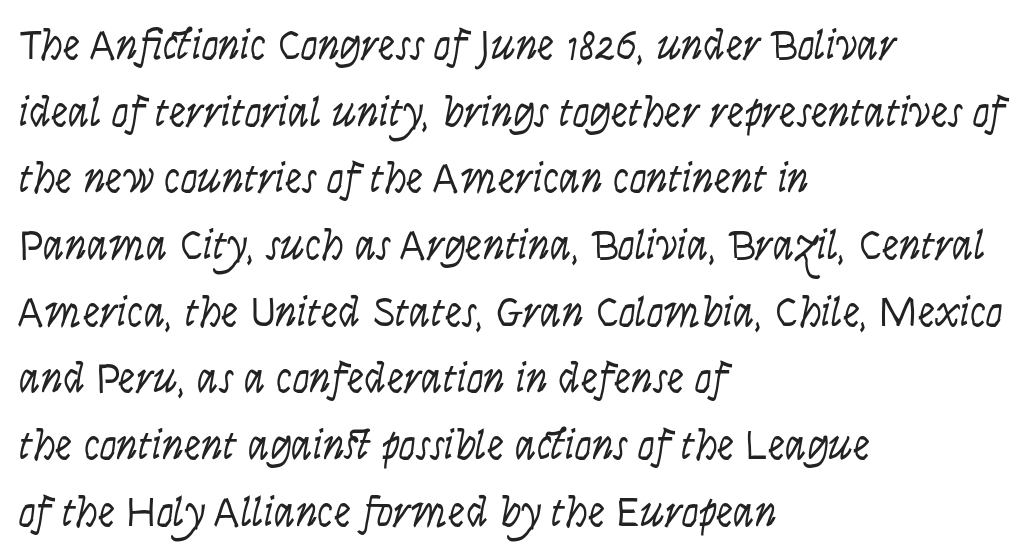
{"italic": "yes", "lean": "right", "slant_degrees": 9, "bold": "no", "weight": "light", "width": "condensed", "stroke_contrast": "low", "x_height": "large", "monospaced": "no", "underline": "no", "align": "left", "line_spacing": "normal", "line_spacing_ratio": 1.55, "letter_spacing": "normal", "letter_spacing_em": 0.0, "glyph_px": 43}
